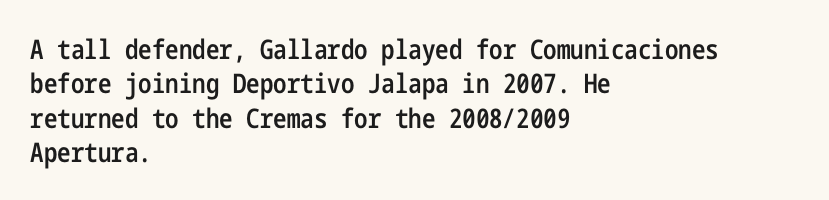
{"italic": "no", "bold": "semi", "underline": "no", "align": "left", "line_spacing": "normal", "line_spacing_ratio": 1.27, "letter_spacing": "normal", "letter_spacing_em": 0.0, "glyph_px": 27}
